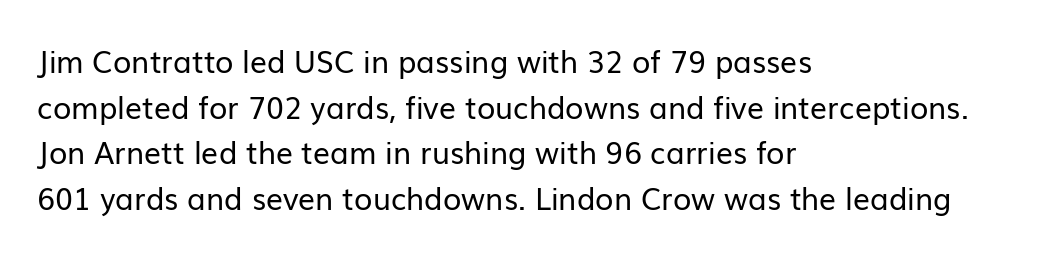
Q: Is the text bold? A: No.
Q: Is the text italic (slanted)? A: No, it is upright.
Q: Is the typeface a serif or a sans-serif typeface? A: Sans-serif.
Q: Is the text underlined? A: No.
Q: How is the paragraph aligned? A: Left-aligned.
Q: Is the spacing between letters normal or unusually wide? A: Normal.
Q: Is the spacing between lines tight, normal or loose? A: Normal.
Q: Width (condensed, normal, or wide)? A: Normal.
Q: Stroke contrast? A: Low.
Q: x-height? A: Medium.
Q: Monospaced? A: No.
